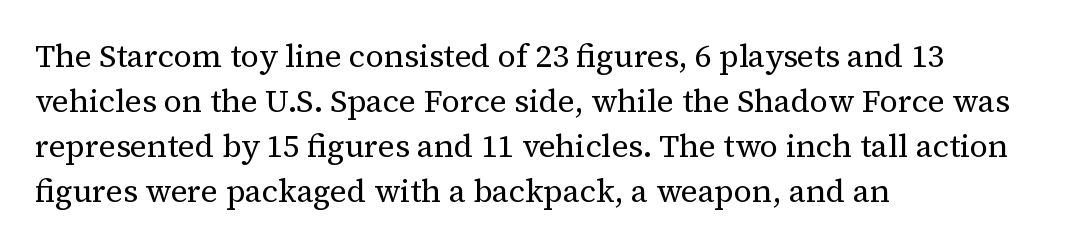
The typesetter chose a ragged-right arrangement here. Evenly set lines give the paragraph a standard silhouette. The type sits square on the baseline with zero lean. Characters follow at the spacing the type designer built in. The rendering uses natural spacing where letterforms have individual widths.
